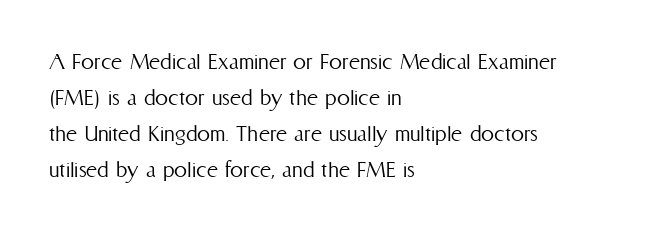
{"italic": "no", "bold": "no", "underline": "no", "align": "left", "line_spacing": "normal", "line_spacing_ratio": 1.38, "letter_spacing": "normal", "letter_spacing_em": 0.0, "glyph_px": 26}
